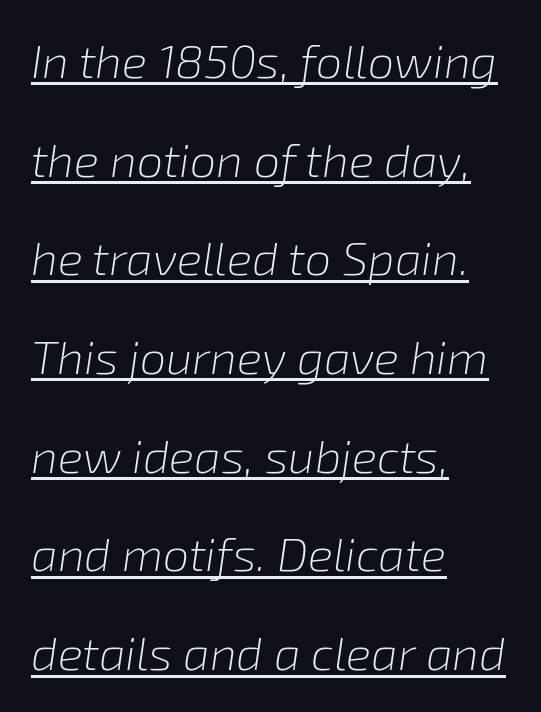
The image shows 47 px light type, italic (leaning right); set left-aligned, loose line spacing (2.1x), normal letter spacing, underlined; low stroke contrast and a medium x-height.
